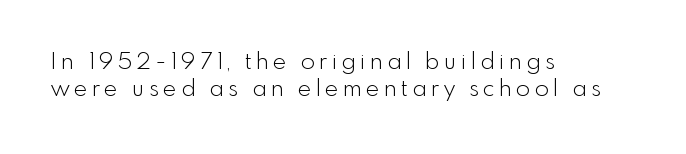
The font sits on the lighter half of the weight spectrum, regular included. Every stem runs plumb, perpendicular to the baseline. The rag falls on the right side of this text block. Each row of text sits above clean, open space.
